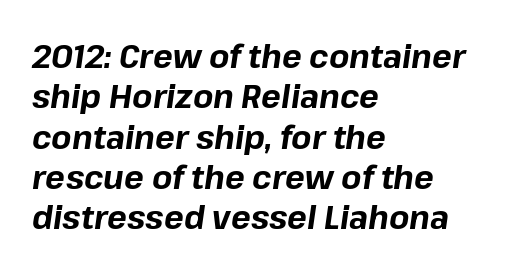
{"italic": "yes", "lean": "right", "slant_degrees": 8, "bold": "yes", "weight": "bold", "width": "normal", "stroke_contrast": "low", "x_height": "medium", "monospaced": "no", "underline": "no", "align": "left", "line_spacing_ratio": 1.22, "letter_spacing": "normal", "letter_spacing_em": 0.0, "glyph_px": 33}
